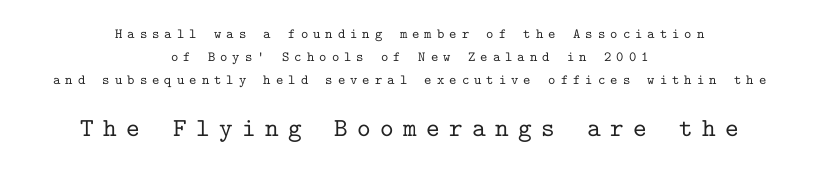
{"italic": "no", "underline": "no", "align": "center", "line_spacing": "normal", "line_spacing_ratio": 1.64, "letter_spacing": "wide", "letter_spacing_em": 0.36, "larger_block": "second", "size_ratio": 1.86, "glyph_px": 26}
